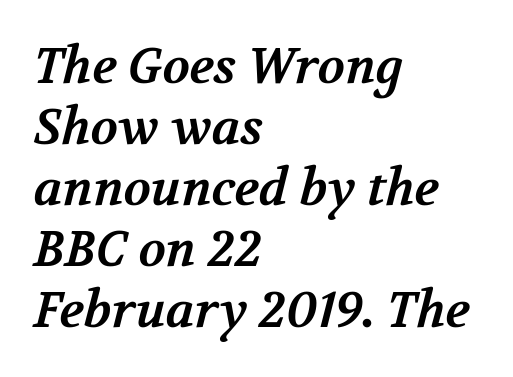
{"serif": "yes", "bold": "yes", "weight": "bold", "width": "normal", "stroke_contrast": "medium", "x_height": "medium", "monospaced": "no", "underline": "no", "align": "left", "line_spacing_ratio": 1.22, "letter_spacing": "normal", "letter_spacing_em": 0.0, "glyph_px": 50}
